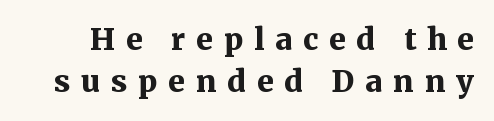
{"serif": "yes", "italic": "no", "bold": "yes", "weight": "bold", "width": "normal", "stroke_contrast": "medium", "x_height": "medium", "monospaced": "no", "underline": "no", "line_spacing": "normal", "line_spacing_ratio": 1.39, "letter_spacing": "wide", "letter_spacing_em": 0.36, "glyph_px": 30}
